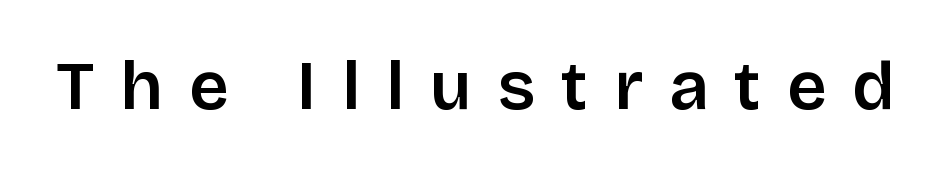
Q: Is the text italic (slanted)? A: No, it is upright.
Q: Is the typeface a serif or a sans-serif typeface? A: Sans-serif.
Q: Is the text underlined? A: No.
Q: Is the spacing between letters normal or unusually wide? A: Unusually wide.
Q: Width (condensed, normal, or wide)? A: Normal.
Q: Stroke contrast? A: Low.
Q: x-height? A: Large.
Q: Monospaced? A: No.
